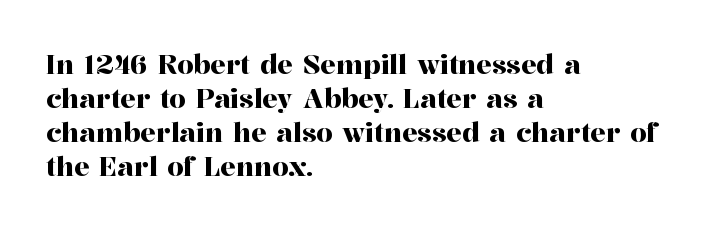
The passage is arranged the way most books set body copy — flush left. This is roman type, the default non-slanted kind. The rows are spaced the way most documents space them. The letterforms sit shoulder to shoulder at normal distance. Honestly, there is no underline to notice here at all.
